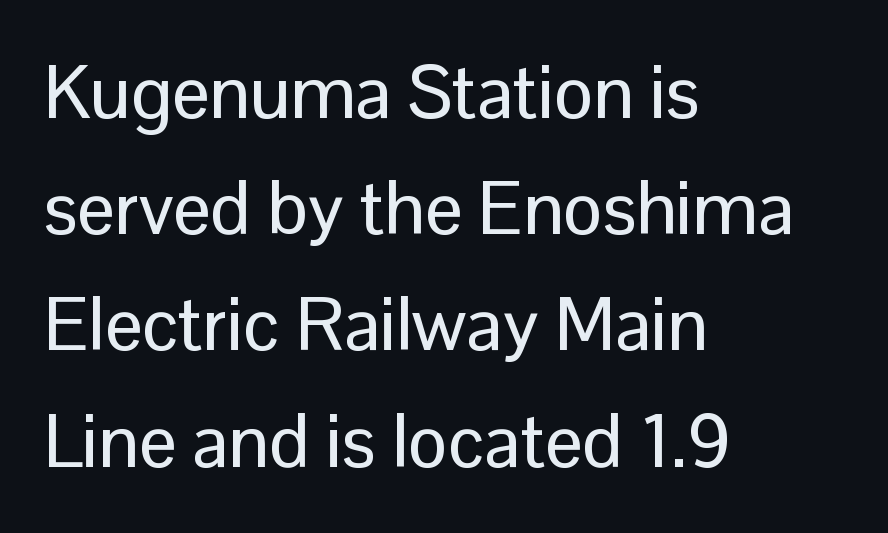
The image shows 74 px sans-serif type, upright; set left-aligned, normal line spacing (1.57x), normal letter spacing, not underlined; low stroke contrast and a medium x-height.
